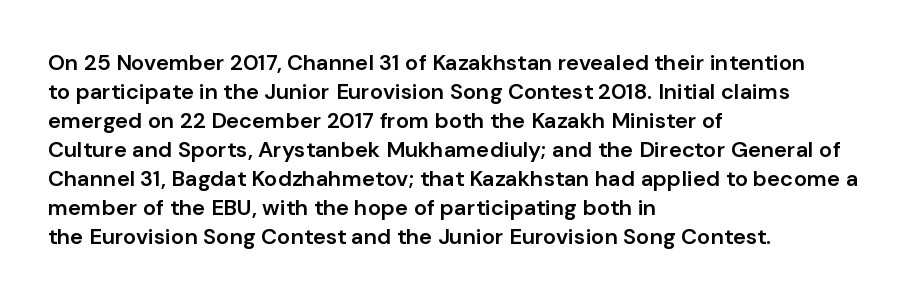
The image shows 22 px text type, upright; set left-aligned, normal line spacing (1.32x), normal letter spacing, not underlined.
